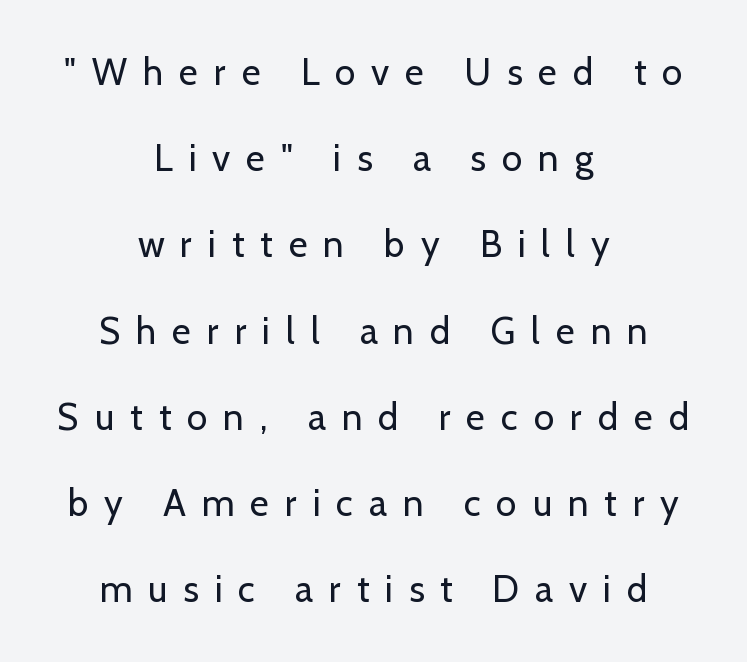
{"serif": "no", "italic": "no", "bold": "no", "weight": "regular", "width": "normal", "stroke_contrast": "low", "x_height": "medium", "monospaced": "no", "underline": "no", "align": "center", "line_spacing": "loose", "line_spacing_ratio": 2.33, "letter_spacing": "wide", "letter_spacing_em": 0.43, "glyph_px": 37}
